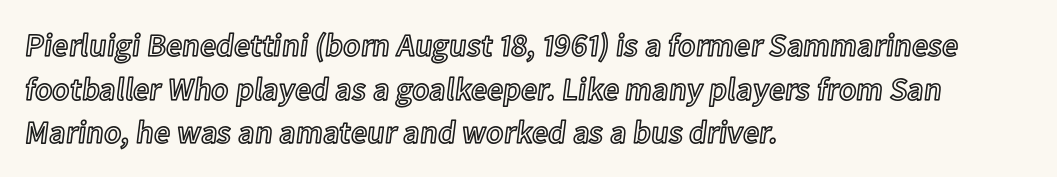
The rag falls on the right side of this text block. Baseline-to-baseline distance is the conventional proportion of letter height. A clean baseline with only descenders dipping below it. Proportional: the letters do not fall into vertical columns.
